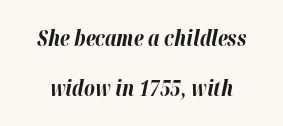
The image shows 21 px bold type, italic (leaning right); set loose line spacing (2.36x), normal letter spacing, not underlined.
